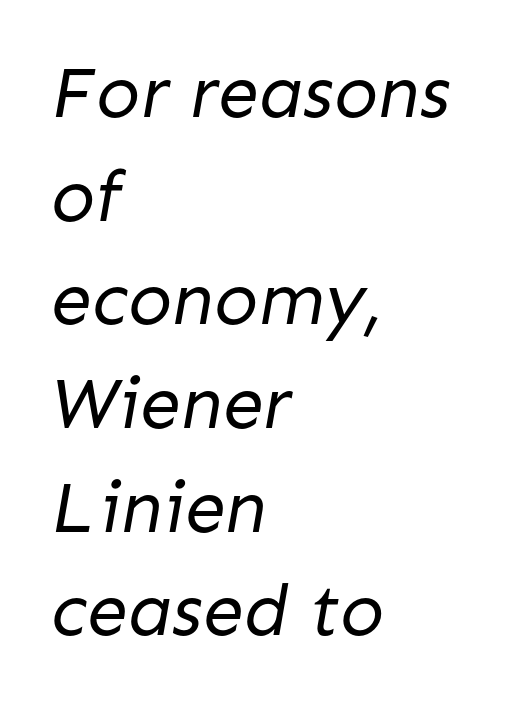
Q: Is the text bold? A: No.
Q: Is the typeface a serif or a sans-serif typeface? A: Sans-serif.
Q: Is the text underlined? A: No.
Q: How is the paragraph aligned? A: Left-aligned.
Q: Is the spacing between letters normal or unusually wide? A: Normal.
Q: Is the spacing between lines tight, normal or loose? A: Normal.
Q: Width (condensed, normal, or wide)? A: Normal.
Q: Stroke contrast? A: Low.
Q: x-height? A: Medium.
Q: Monospaced? A: No.
